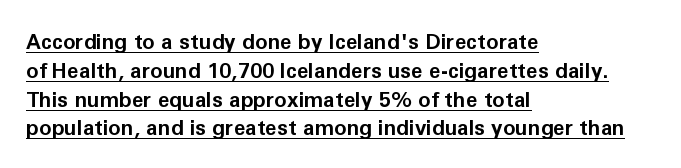
Q: Is the text bold? A: Yes.
Q: Is the text italic (slanted)? A: No, it is upright.
Q: Is the text underlined? A: Yes.
Q: How is the paragraph aligned? A: Left-aligned.
Q: Is the spacing between letters normal or unusually wide? A: Normal.
Q: Is the spacing between lines tight, normal or loose? A: Normal.
